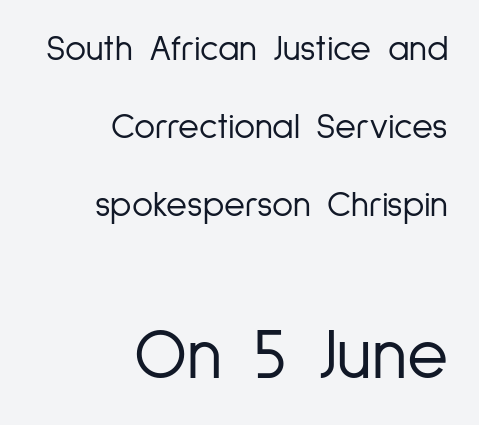
{"serif": "no", "italic": "no", "bold": "no", "weight": "light", "width": "condensed", "stroke_contrast": "low", "x_height": "medium", "monospaced": "no", "underline": "no", "align": "right", "line_spacing": "loose", "line_spacing_ratio": 2.16, "letter_spacing": "normal", "letter_spacing_em": 0.0, "larger_block": "second", "size_ratio": 1.97, "glyph_px": 71}
